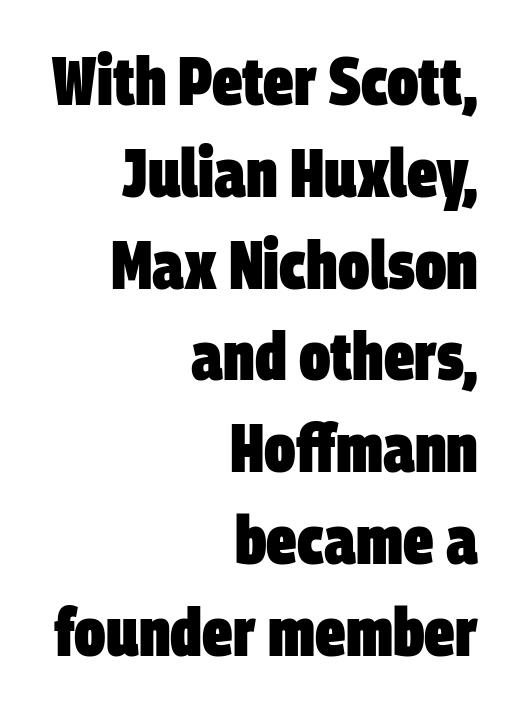
{"serif": "no", "bold": "yes", "weight": "heavy", "width": "condensed", "stroke_contrast": "low", "x_height": "large", "monospaced": "no", "underline": "no", "align": "right", "line_spacing": "normal", "line_spacing_ratio": 1.35, "letter_spacing": "normal", "letter_spacing_em": 0.0, "glyph_px": 68}
